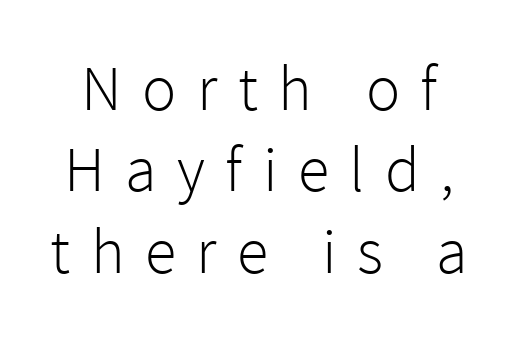
What's the leading like? Ordinary, nothing unusual. It's the straight-up-and-down kind of type. Descender tails drop into unmarked territory. Check where the strokes stop: nothing finishes them off — pure sans. The face looks like a standard text weight, possibly lighter. A typesetter would call this proportional, since set widths differ per character.
